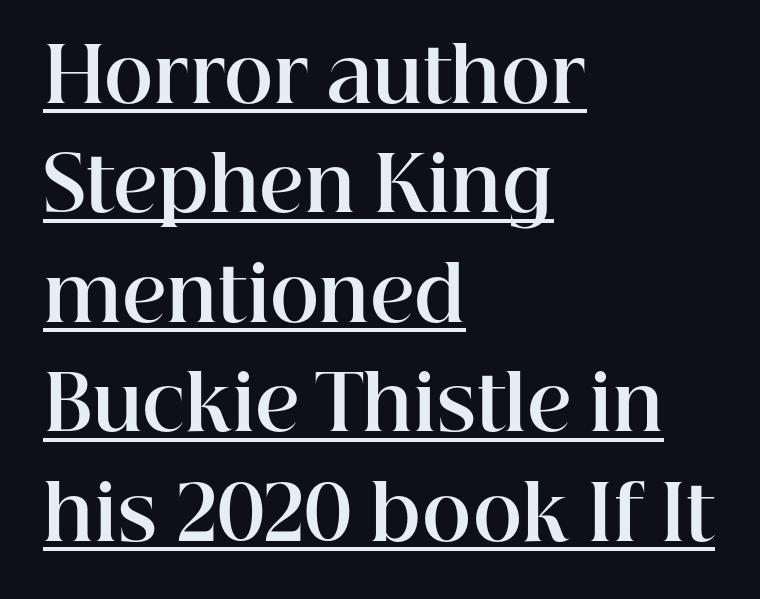
The image shows 75 px bold serif type, upright; set left-aligned, normal line spacing (1.46x), normal letter spacing, underlined; high stroke contrast and a medium x-height.
